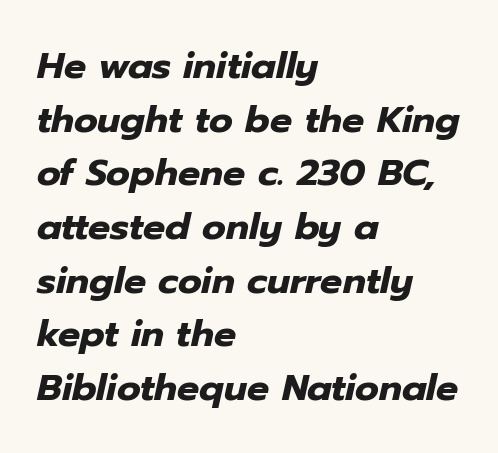
The image shows 37 px heavy type, italic (leaning right); set left-aligned, normal line spacing (1.45x), normal letter spacing, not underlined; low stroke contrast and a medium x-height.
